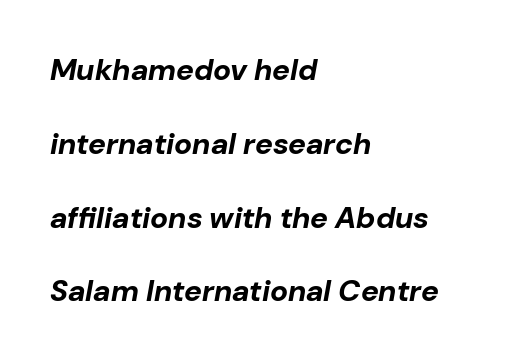
The image shows 30 px bold type, italic (leaning right); set left-aligned, loose line spacing (2.46x), normal letter spacing, not underlined; low stroke contrast and a medium x-height.
